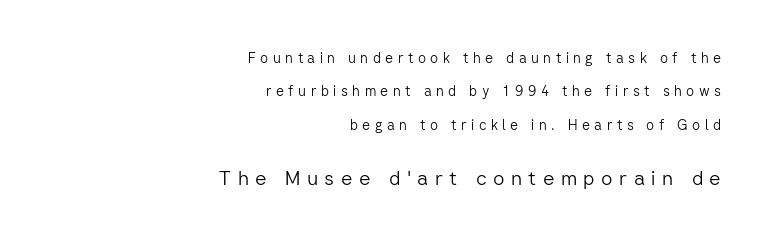
The image shows 20 px text type, upright; set right-aligned, loose line spacing (2.39x), unusually wide letter spacing (+0.32 em), not underlined; the second (bottom) block is 1.43x larger.
